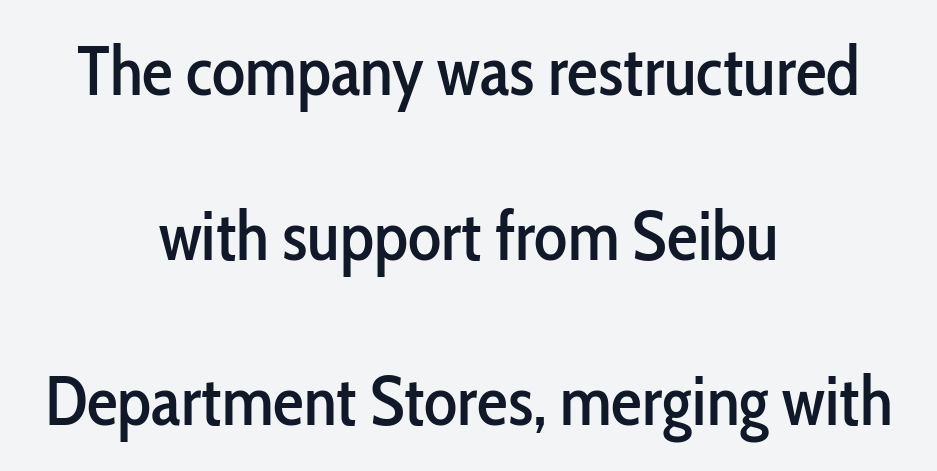
The image shows 69 px condensed sans-serif type, upright; set centered, loose line spacing (2.39x), normal letter spacing, not underlined; low stroke contrast and a medium x-height.
